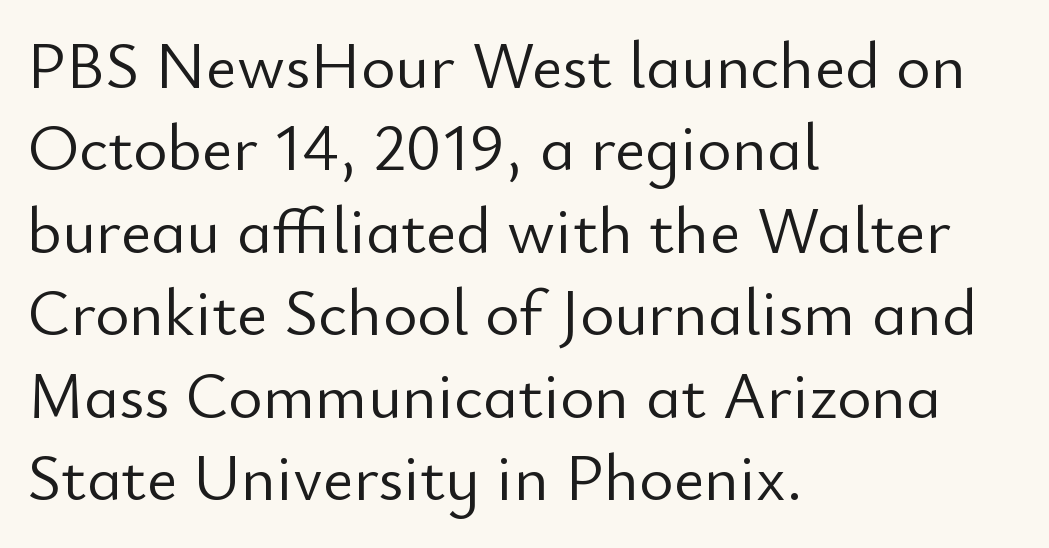
Q: Is the text bold? A: No.
Q: Is the text italic (slanted)? A: No, it is upright.
Q: Is the typeface a serif or a sans-serif typeface? A: Sans-serif.
Q: Is the text underlined? A: No.
Q: How is the paragraph aligned? A: Left-aligned.
Q: Is the spacing between letters normal or unusually wide? A: Normal.
Q: Is the spacing between lines tight, normal or loose? A: Normal.
Q: Width (condensed, normal, or wide)? A: Normal.
Q: Stroke contrast? A: Low.
Q: x-height? A: Small.
Q: Monospaced? A: No.
